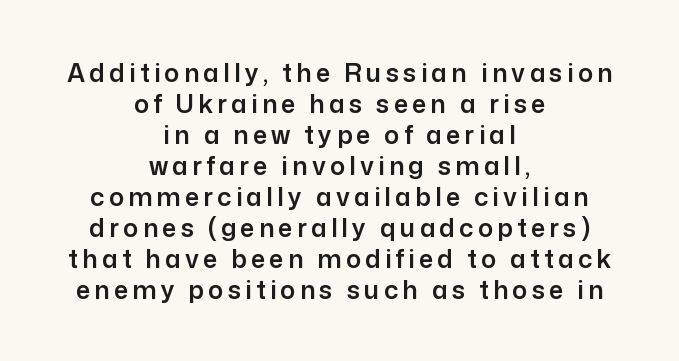
Glance below the letters and you will spot only blank space. The type sits square on the baseline with zero lean. Horizontal alignment here is central, giving a formal, balanced look.
